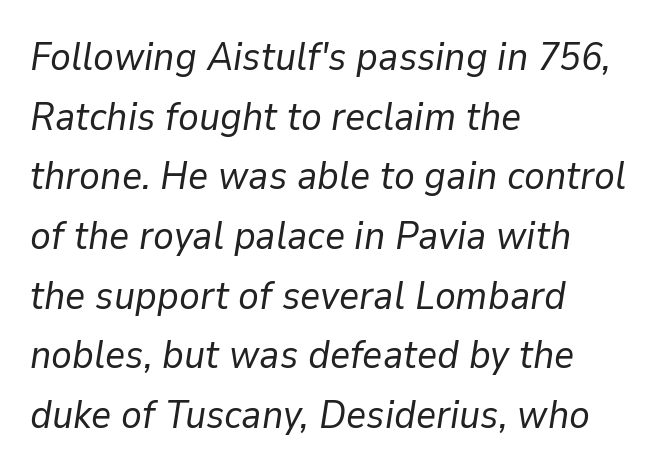
If you measured baseline to baseline, you'd find a middling distance. You could call the tracking neutral — neither tight nor loose. Heft: none added — not bold. When letters slant like this, we call the style italic. The gap between lines stays unmarked.
